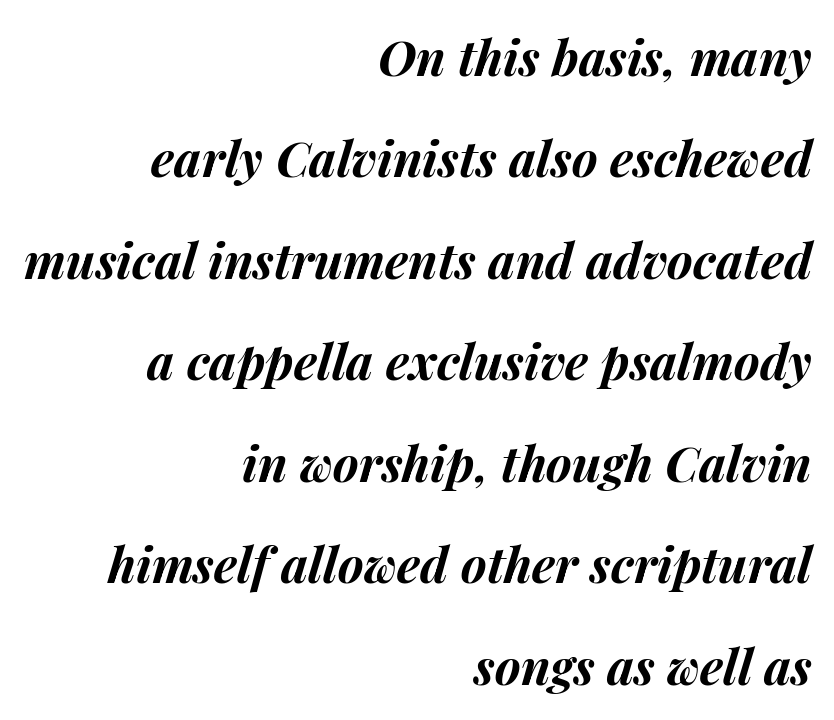
Does the weight exceed regular? Yes, all the way to bold. Airy leading. Letters rest on an invisible, unmarked baseline. Looks like regular typesetting: each glyph gets only the width it needs. Is the block centered? No — it sits flush against the right margin. The text carries the slant typical of an italic or oblique font.
